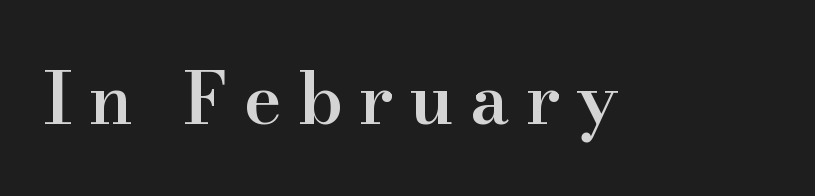
The image shows 72 px semibold serif type, upright; set unusually wide letter spacing (+0.22 em), not underlined; high stroke contrast and a small x-height.
